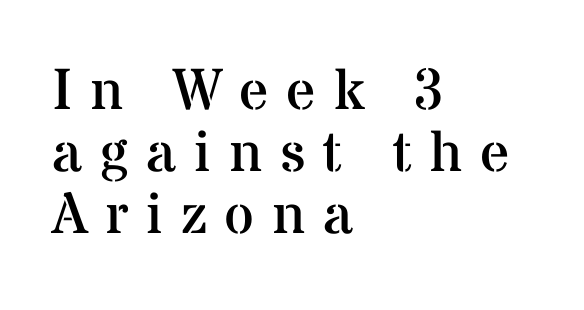
{"serif": "yes", "italic": "no", "bold": "no", "weight": "regular", "width": "normal", "stroke_contrast": "medium", "x_height": "medium", "monospaced": "no", "underline": "no", "align": "left", "line_spacing": "tight", "line_spacing_ratio": 1.07, "letter_spacing": "wide", "letter_spacing_em": 0.3, "glyph_px": 58}
